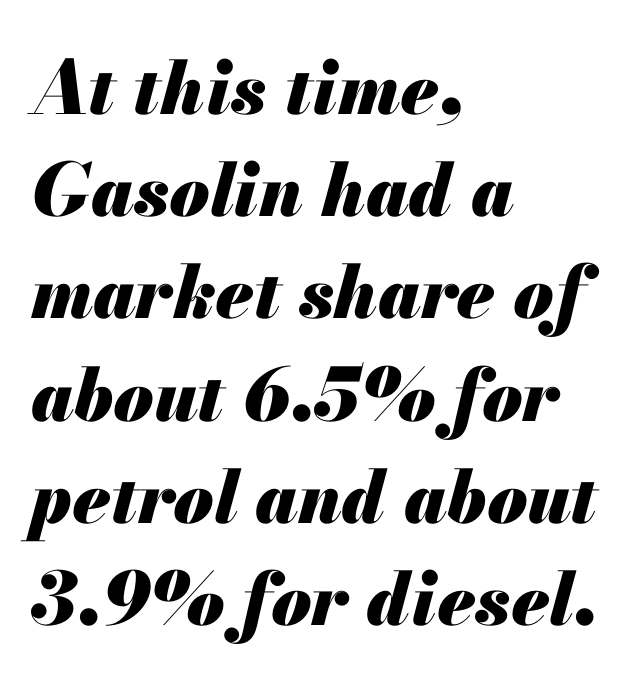
The image shows 73 px heavy type, italic (leaning right); set left-aligned, normal line spacing (1.4x), normal letter spacing, not underlined; medium stroke contrast and a small x-height.
